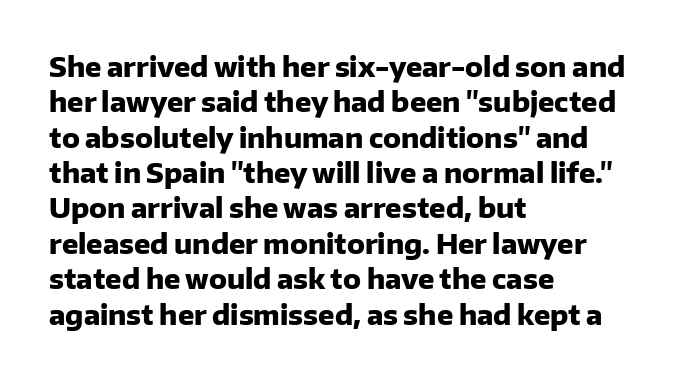
The image shows 27 px bold type, upright; set left-aligned, normal line spacing (1.31x), normal letter spacing, not underlined.
